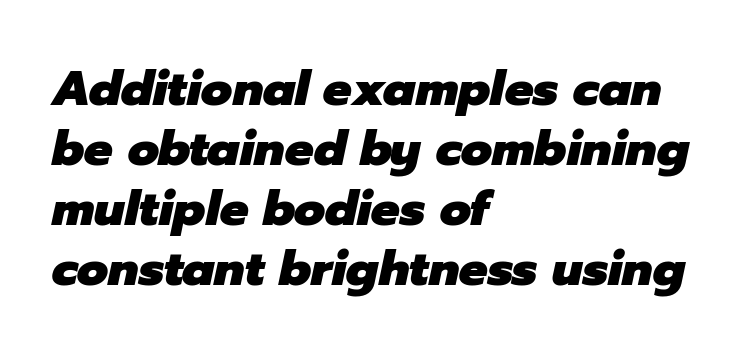
Alignment: flush left. Inter-character spacing is left at the font's built-in metrics. What's the leading like? Ordinary, nothing unusual. The baseline area is clear. The rendering uses natural spacing where letterforms have individual widths.
